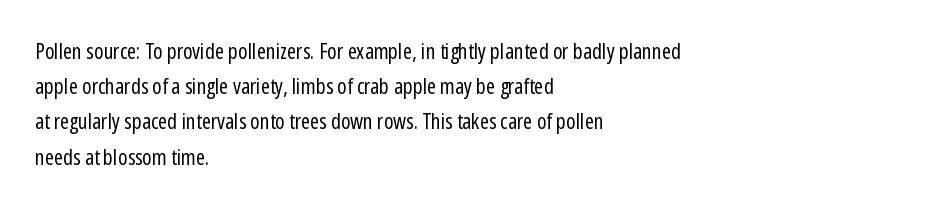
{"italic": "no", "bold": "no", "underline": "no", "align": "left", "line_spacing": "normal", "line_spacing_ratio": 1.6, "letter_spacing": "normal", "letter_spacing_em": 0.0, "glyph_px": 22}
